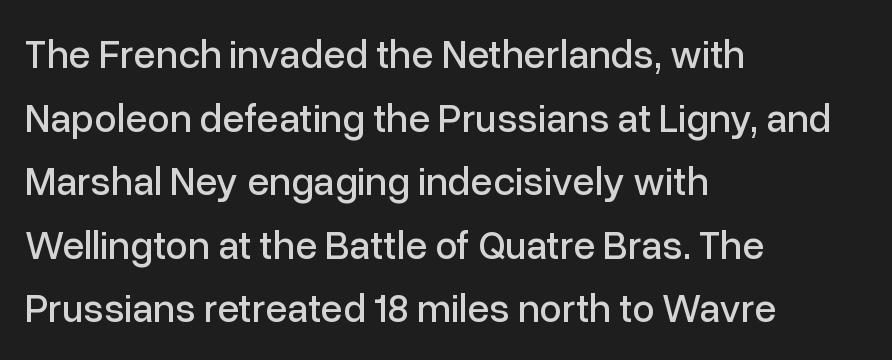
{"serif": "no", "italic": "no", "width": "normal", "stroke_contrast": "low", "x_height": "medium", "monospaced": "no", "underline": "no", "align": "left", "line_spacing": "normal", "line_spacing_ratio": 1.59, "letter_spacing": "normal", "letter_spacing_em": 0.0, "glyph_px": 40}
